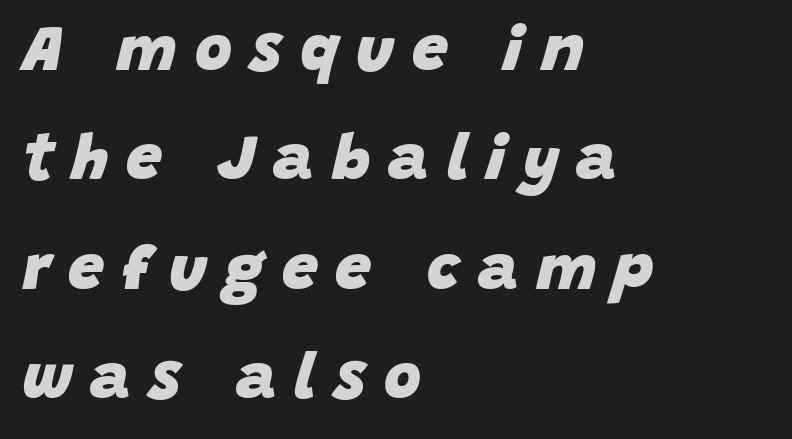
{"italic": "yes", "lean": "right", "slant_degrees": 15, "bold": "yes", "weight": "heavy", "width": "normal", "stroke_contrast": "low", "x_height": "large", "monospaced": "no", "underline": "no", "align": "left", "line_spacing_ratio": 1.71, "letter_spacing": "wide", "letter_spacing_em": 0.28, "glyph_px": 64}
